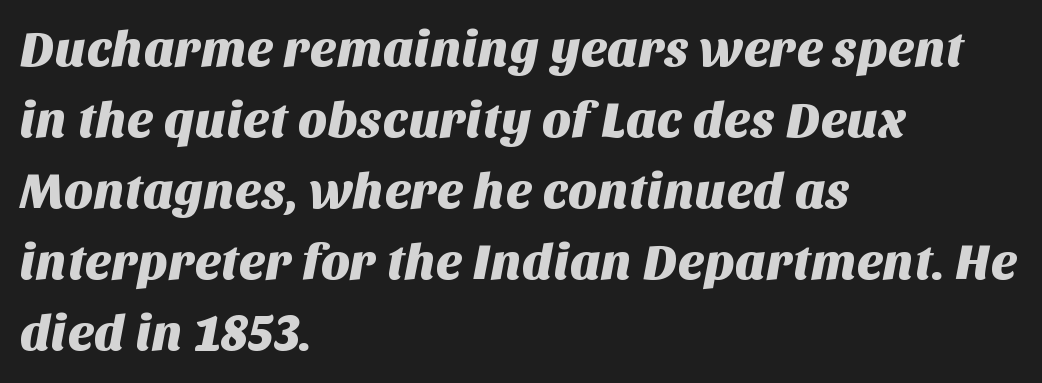
Proportional: the letters do not fall into vertical columns. Is this a sans? Yes — the strokes have no serifs. How would I describe the line gaps? Plain and ordinary. Line starts are locked; line ends wander. Nothing unusual about the tracking: characters are spaced as the font intends. The passage shown is not underscored anywhere.
